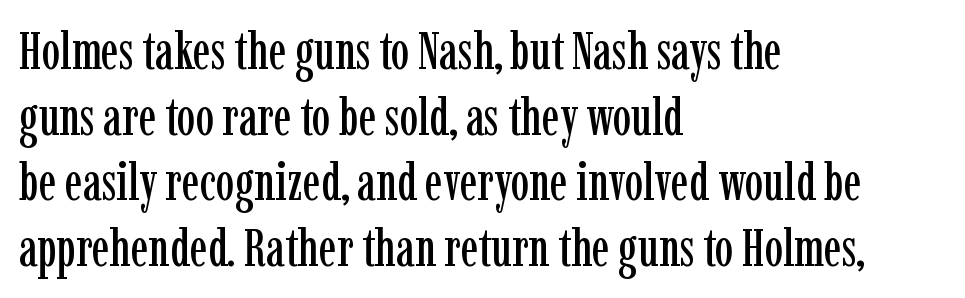
The image shows 52 px condensed serif type, upright; set left-aligned, normal line spacing (1.26x), normal letter spacing, not underlined; low stroke contrast and a medium x-height.
